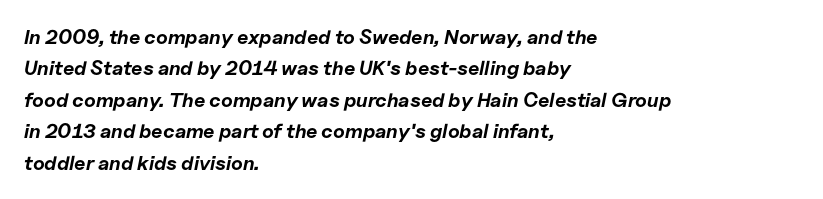
The rendering uses a moderate line-height, typical for paragraphs. The font's italic variant was chosen for this text. The ragged edge is on the right, which tells us the setting is flush left. Descenders hang freely into open space. Glyph-to-glyph distance matches everyday printed text.
